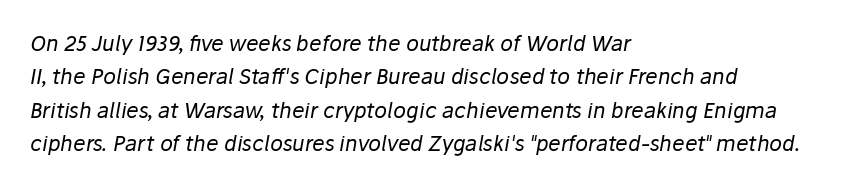
Default kerning and tracking; the words read as compact shapes. The glyphs are unaccompanied by any horizontal stroke below them. No extra ink here — the face is not bold. This sample keeps an unexceptional amount of space between lines. The passage shown leans; its letterforms are oblique.
